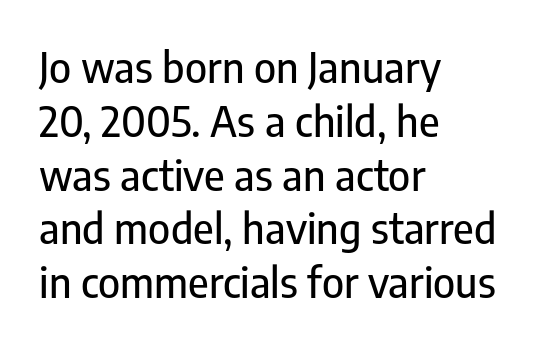
{"serif": "no", "italic": "no", "width": "condensed", "stroke_contrast": "low", "x_height": "medium", "monospaced": "no", "underline": "no", "align": "left", "line_spacing": "normal", "line_spacing_ratio": 1.28, "letter_spacing": "normal", "letter_spacing_em": 0.0, "glyph_px": 42}
